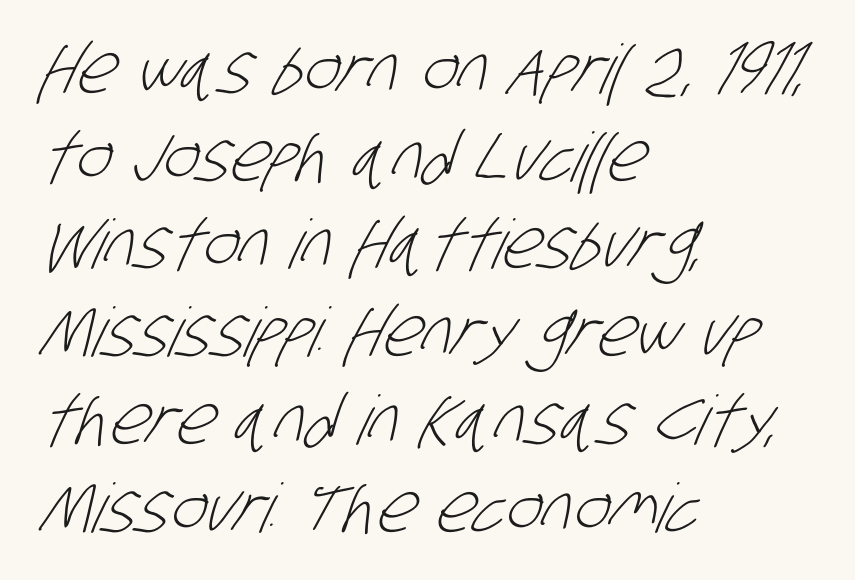
Looks like regular typesetting: each glyph gets only the width it needs. All the whitespace from short lines collects on the right. The vertical gap from one line to the next is medium. Type without underlining. The letterforms sit shoulder to shoulder at normal distance.
